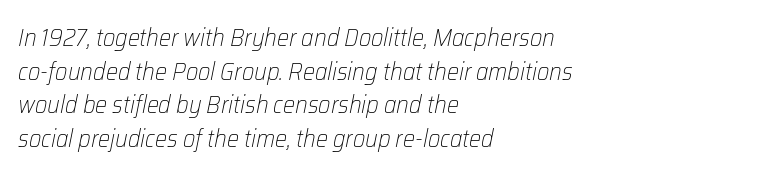
The image shows 24 px text type, italic (leaning right); set left-aligned, normal line spacing (1.4x), normal letter spacing, not underlined.
